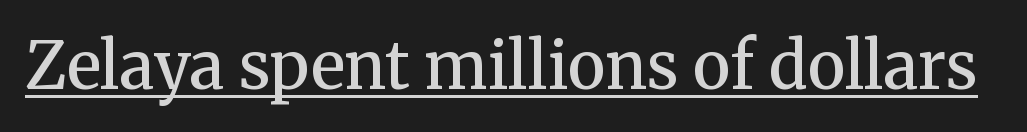
Q: Is the text bold? A: Semi-bold.
Q: Is the text italic (slanted)? A: No, it is upright.
Q: Is the typeface a serif or a sans-serif typeface? A: Serif.
Q: Is the text underlined? A: Yes.
Q: Is the spacing between letters normal or unusually wide? A: Normal.
Q: Width (condensed, normal, or wide)? A: Normal.
Q: Stroke contrast? A: Medium.
Q: x-height? A: Medium.
Q: Monospaced? A: No.
